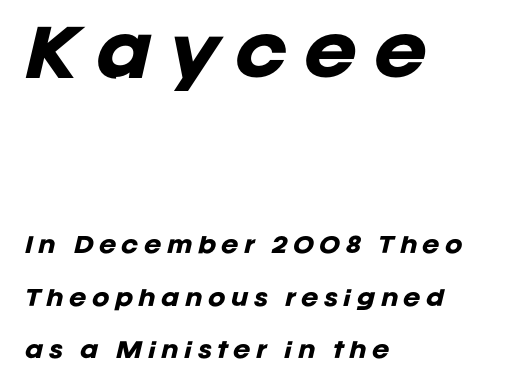
Q: Is the text bold? A: Yes.
Q: Is the text italic (slanted)? A: Yes, it leans right by about 12 degrees.
Q: Is the text underlined? A: No.
Q: How is the paragraph aligned? A: Left-aligned.
Q: Is the spacing between letters normal or unusually wide? A: Unusually wide.
Q: Is the spacing between lines tight, normal or loose? A: Loose.
Q: Which block of text is set in a larger size, the first (top) or the second (bottom)? A: The first (top) one.
Q: Width (condensed, normal, or wide)? A: Normal.
Q: Stroke contrast? A: Low.
Q: x-height? A: Large.
Q: Monospaced? A: No.
